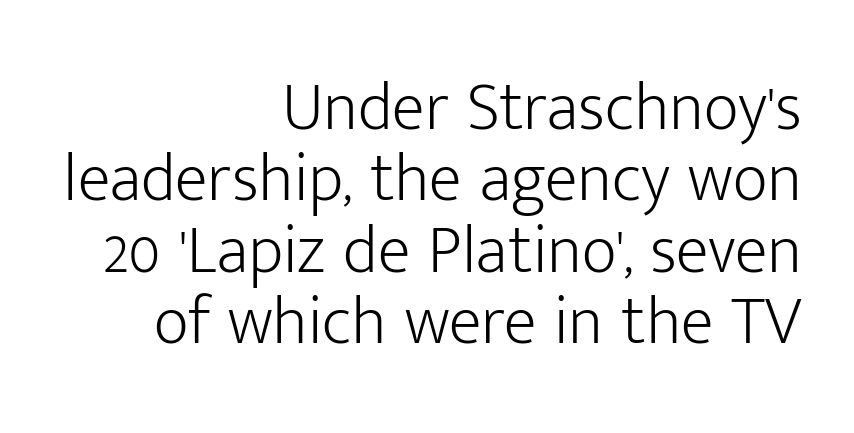
Q: Is the text bold? A: No.
Q: Is the text italic (slanted)? A: No, it is upright.
Q: Is the typeface a serif or a sans-serif typeface? A: Sans-serif.
Q: Is the text underlined? A: No.
Q: How is the paragraph aligned? A: Right-aligned.
Q: Is the spacing between letters normal or unusually wide? A: Normal.
Q: Is the spacing between lines tight, normal or loose? A: Tight.
Q: Width (condensed, normal, or wide)? A: Normal.
Q: Stroke contrast? A: Low.
Q: x-height? A: Medium.
Q: Monospaced? A: No.
